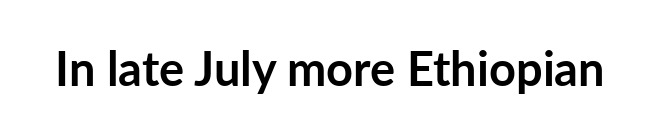
Tracking value appears to be zero — textbook default spacing. Bare-footed words on every line. Think of a printed novel: that variable character pitch is what you see here. Are there feet on the stems? There aren't — it's a sans. Pretty heavy lettering here — definitely bold.
